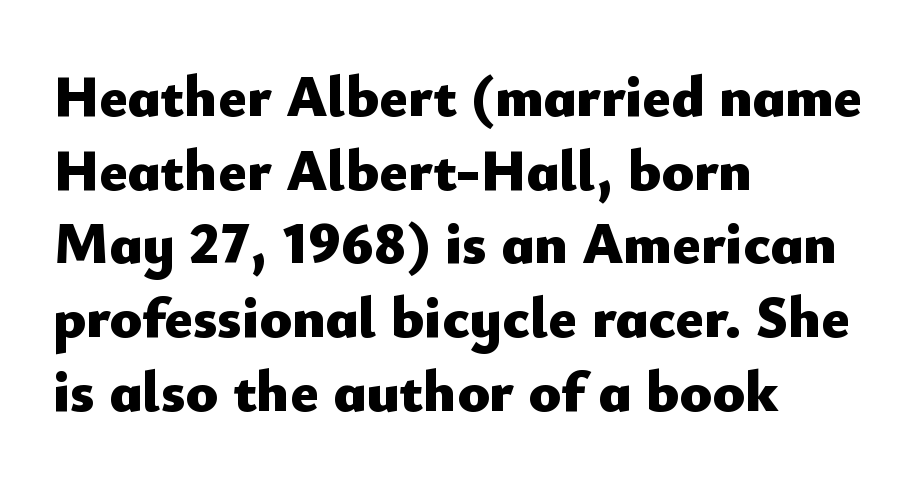
The passage shown is typed in a proportional face where columns would drift. The baseline area is clear. A roman cut, with each character standing at attention. Between one letter and the next there's only the usual sliver of space. The passage shown is typeset with a sans-serif family.
